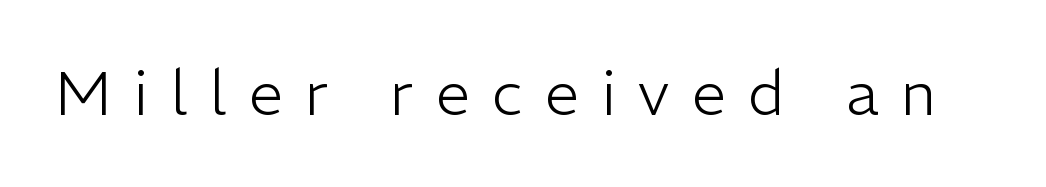
The area under the type is left untouched. Looks like regular typesetting: each glyph gets only the width it needs. This rendering employs a face without finishing strokes, i.e., a sans-serif. Does the lettering tilt? It doesn't — this is upright.
